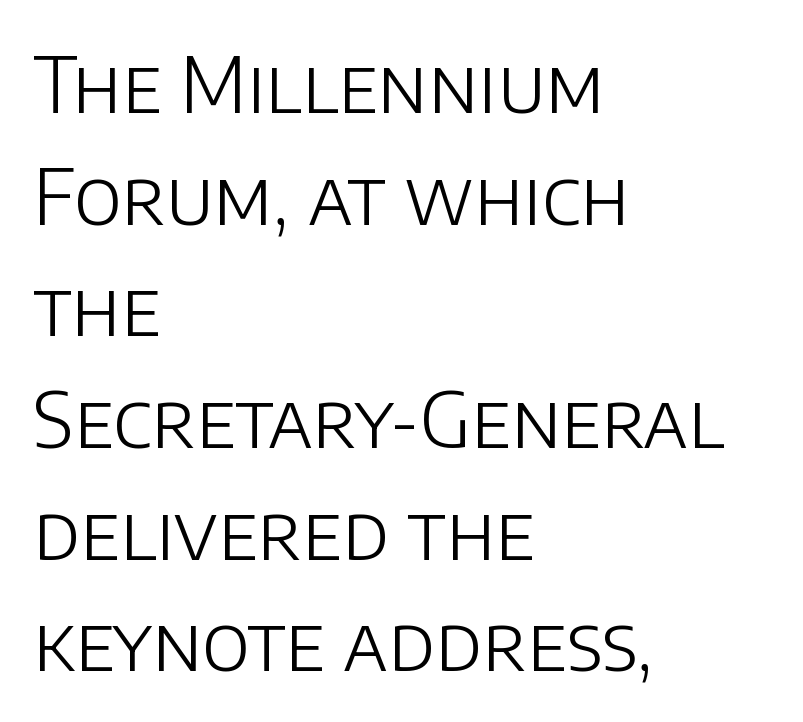
Q: Is the text bold? A: No.
Q: Is the text italic (slanted)? A: No, it is upright.
Q: Is the typeface a serif or a sans-serif typeface? A: Sans-serif.
Q: Is the text underlined? A: No.
Q: How is the paragraph aligned? A: Left-aligned.
Q: Is the spacing between letters normal or unusually wide? A: Normal.
Q: Is the spacing between lines tight, normal or loose? A: Normal.
Q: Width (condensed, normal, or wide)? A: Normal.
Q: Stroke contrast? A: Low.
Q: x-height? A: Large.
Q: Monospaced? A: No.
